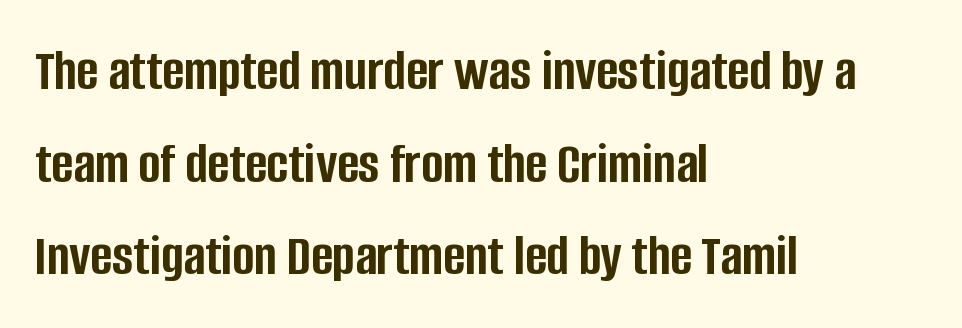
{"serif": "no", "italic": "no", "bold": "yes", "weight": "semibold", "width": "condensed", "stroke_contrast": "low", "x_height": "large", "monospaced": "no", "underline": "no", "align": "left", "line_spacing": "normal", "line_spacing_ratio": 1.57, "letter_spacing": "normal", "letter_spacing_em": 0.0, "glyph_px": 59}
